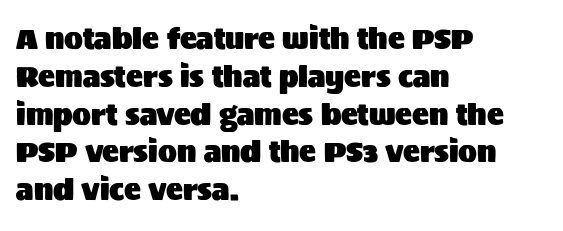
Q: Is the text italic (slanted)? A: No, it is upright.
Q: Is the typeface a serif or a sans-serif typeface? A: Sans-serif.
Q: Is the text underlined? A: No.
Q: How is the paragraph aligned? A: Left-aligned.
Q: Is the spacing between letters normal or unusually wide? A: Normal.
Q: Is the spacing between lines tight, normal or loose? A: Normal.
Q: Width (condensed, normal, or wide)? A: Normal.
Q: Stroke contrast? A: Medium.
Q: x-height? A: Large.
Q: Monospaced? A: No.
